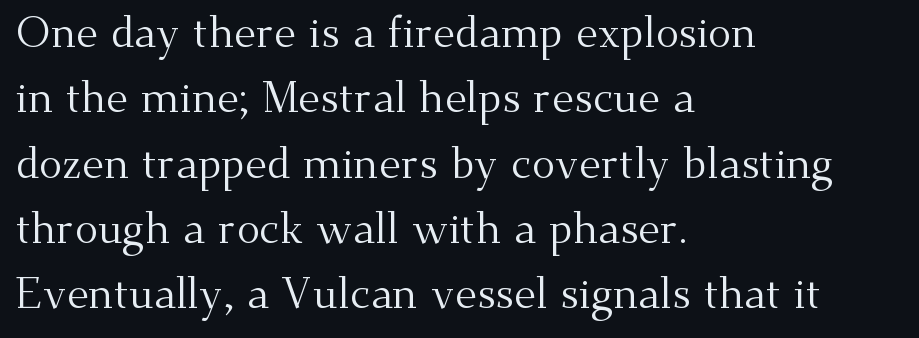
{"serif": "yes", "italic": "no", "bold": "no", "weight": "regular", "width": "normal", "stroke_contrast": "medium", "x_height": "small", "monospaced": "no", "underline": "no", "align": "left", "line_spacing": "normal", "line_spacing_ratio": 1.52, "letter_spacing": "normal", "letter_spacing_em": 0.0, "glyph_px": 43}
